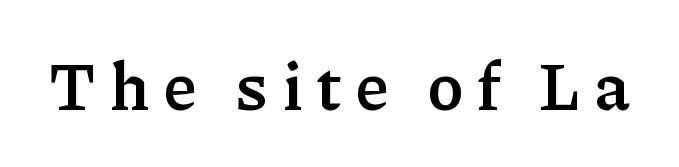
The letters carry serifs — small finishing strokes at the ends of their stems. This sample has the flowing, uneven cadence of proportional lettering. As a designer I'd log this as weight 700, bold. The passage shown has open, widely tracked lettering throughout.
